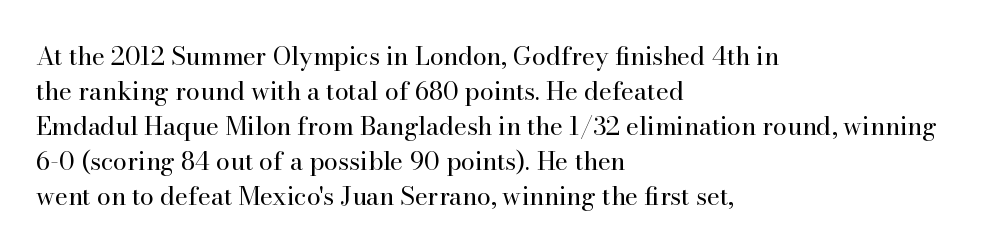
{"italic": "no", "bold": "no", "underline": "no", "align": "left", "line_spacing": "normal", "line_spacing_ratio": 1.4, "letter_spacing": "normal", "letter_spacing_em": 0.0, "glyph_px": 25}
